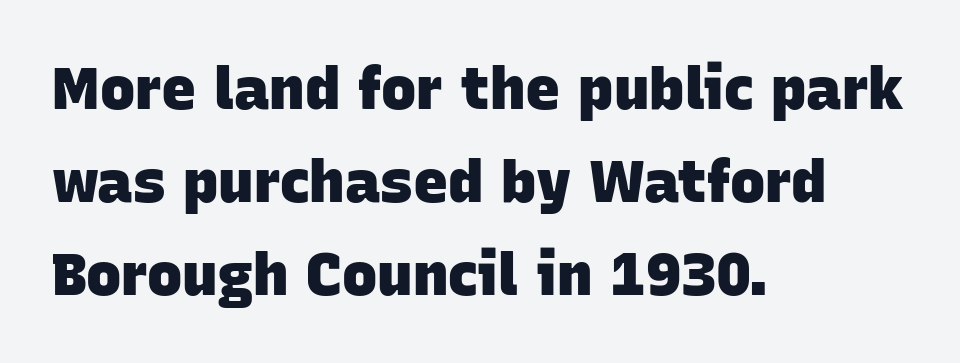
Q: Is the text bold? A: Yes.
Q: Is the typeface a serif or a sans-serif typeface? A: Sans-serif.
Q: Is the text underlined? A: No.
Q: How is the paragraph aligned? A: Left-aligned.
Q: Is the spacing between letters normal or unusually wide? A: Normal.
Q: Is the spacing between lines tight, normal or loose? A: Normal.
Q: Width (condensed, normal, or wide)? A: Normal.
Q: Stroke contrast? A: Low.
Q: x-height? A: Large.
Q: Monospaced? A: No.
